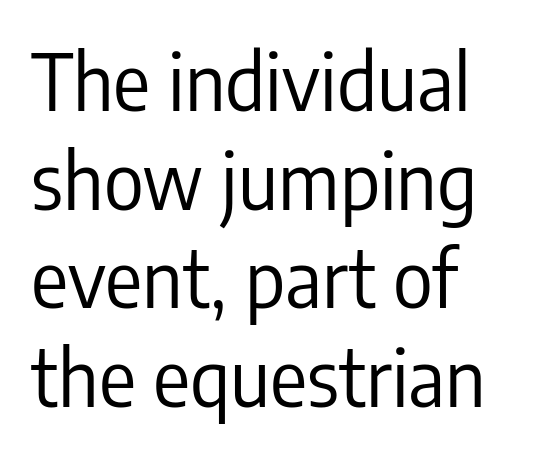
{"serif": "no", "italic": "no", "bold": "no", "weight": "regular", "width": "condensed", "stroke_contrast": "low", "x_height": "medium", "monospaced": "no", "underline": "no", "align": "left", "line_spacing": "normal", "line_spacing_ratio": 1.28, "letter_spacing": "normal", "letter_spacing_em": 0.0, "glyph_px": 77}
